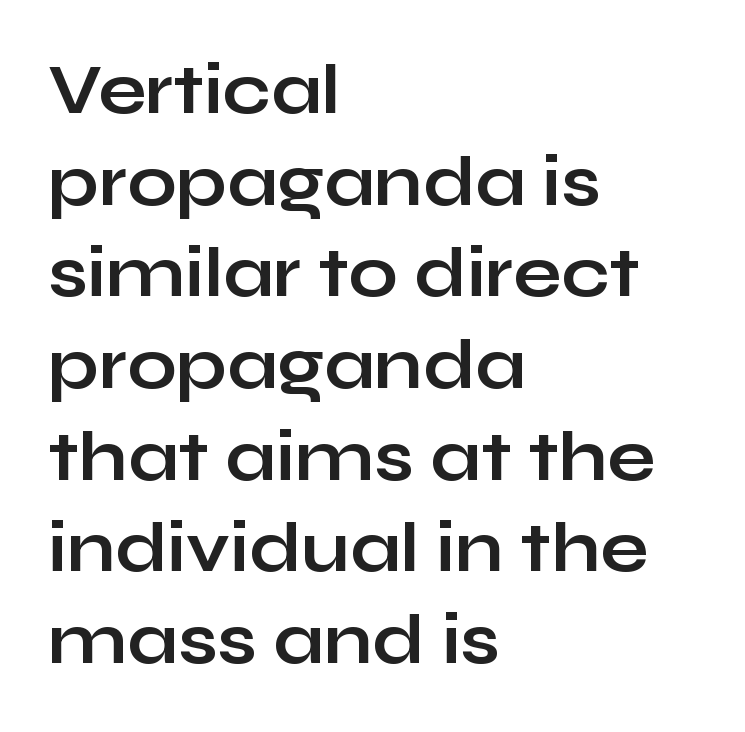
{"serif": "no", "italic": "no", "bold": "yes", "weight": "bold", "width": "wide", "stroke_contrast": "low", "x_height": "medium", "monospaced": "no", "underline": "no", "align": "left", "line_spacing": "normal", "line_spacing_ratio": 1.31, "letter_spacing": "normal", "letter_spacing_em": 0.0, "glyph_px": 70}
